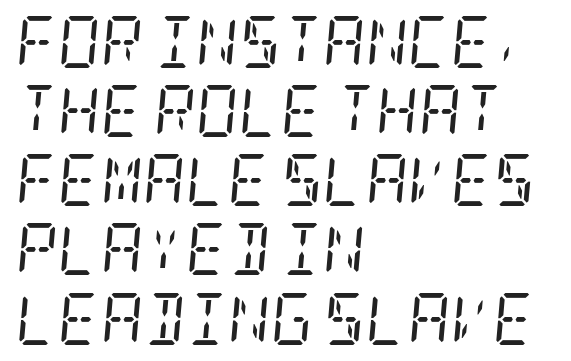
The image shows 52 px regular-weight, condensed serif type, italic (leaning right); set left-aligned, normal line spacing (1.33x), normal letter spacing, not underlined; low stroke contrast and a large x-height.
